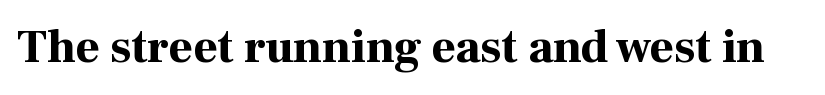
The image shows 47 px bold serif type, upright; set normal letter spacing, not underlined; high stroke contrast and a medium x-height.
